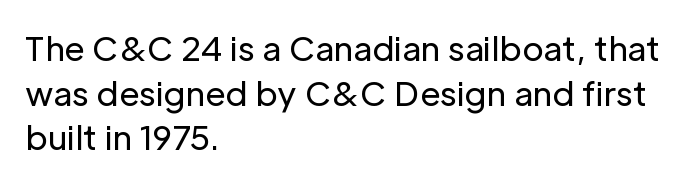
The image shows 33 px regular-weight sans-serif type, upright; set left-aligned, normal line spacing (1.35x), normal letter spacing, not underlined; low stroke contrast and a medium x-height.
